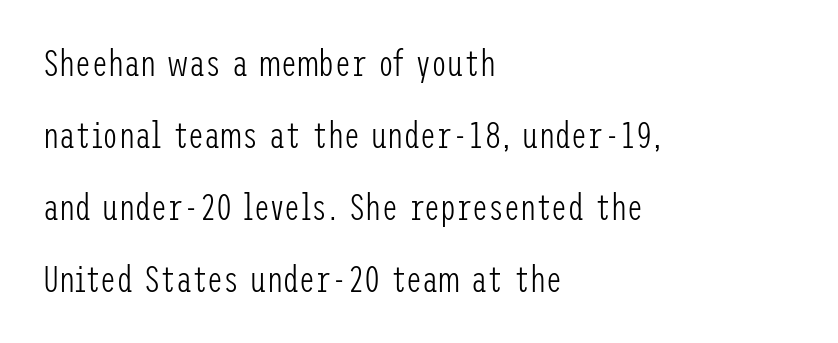
The image shows 36 px light, condensed sans-serif type, upright; set left-aligned, loose line spacing (2.0x), normal letter spacing, not underlined; low stroke contrast and a medium x-height.
